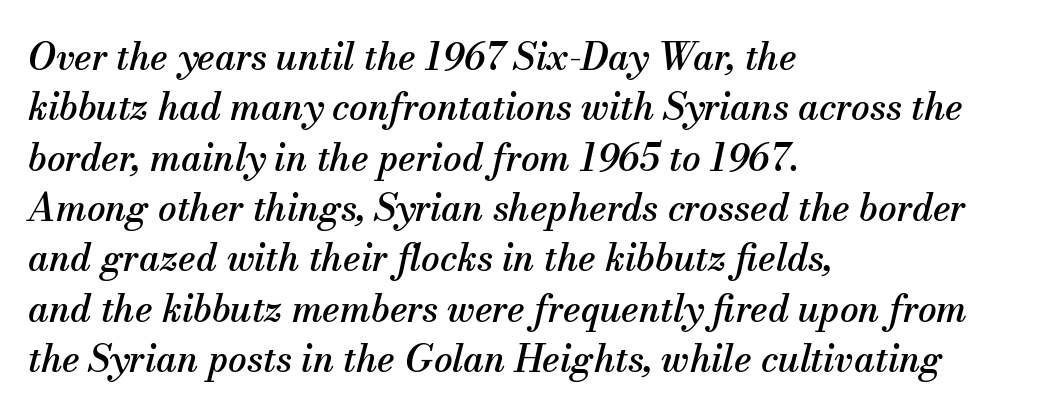
The image shows 37 px serif type, italic (leaning right); set left-aligned, normal line spacing (1.36x), normal letter spacing, not underlined; medium stroke contrast and a small x-height.
